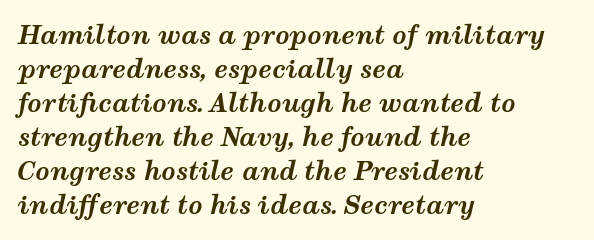
The image shows 25 px bold type, italic (leaning right); set left-aligned, normal line spacing (1.36x), normal letter spacing, not underlined.
